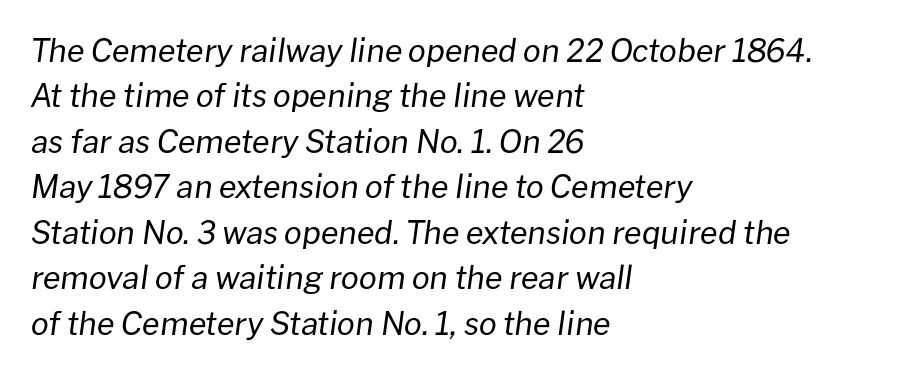
The image shows 32 px regular-weight type, italic (leaning right); set left-aligned, normal line spacing (1.42x), normal letter spacing, not underlined; low stroke contrast and a medium x-height.
